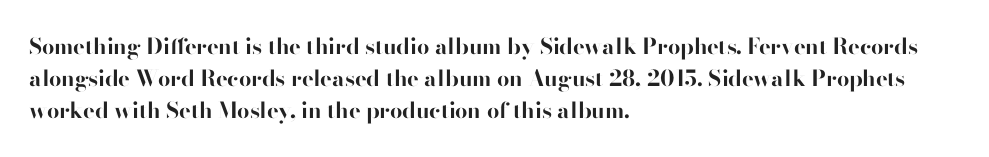
These lines were composed using upright roman letters. Bare-footed words on every line. The vertical gap from one line to the next is medium. Leftover space on each line is placed entirely after the last word. The line texture is even and compact thanks to regular tracking.
